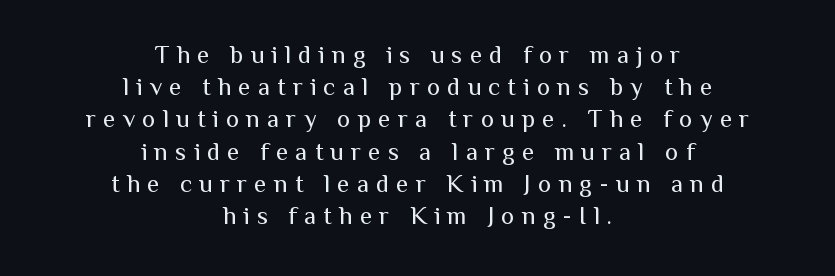
The image shows 25 px text type, upright; set centered, normal line spacing (1.29x), unusually wide letter spacing (+0.29 em), not underlined.
